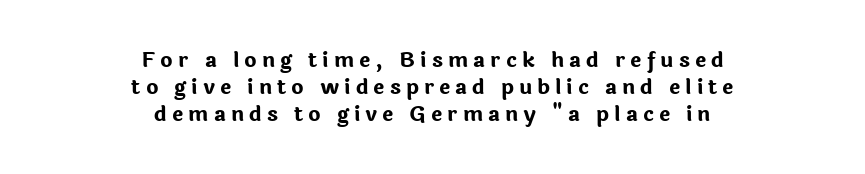
I'd describe the lettering as bold — thick and assertive. A clean baseline with only descenders dipping below it. These lines are centered, leaving both edges ragged. Each word looks stretched out because of the extra space between its letters. The space between consecutive lines is moderate. The type sits square on the baseline with zero lean.
